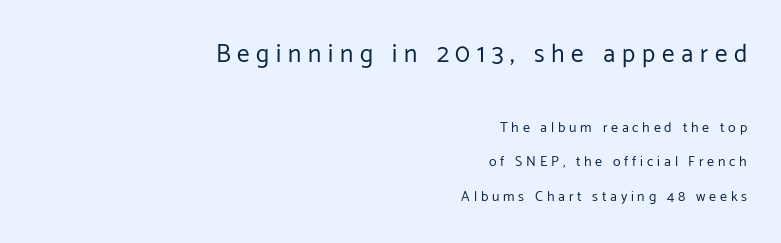
The image shows 25 px text type, upright; set right-aligned, loose line spacing (2.47x), unusually wide letter spacing (+0.27 em), not underlined; the first (top) block is 1.79x larger.
